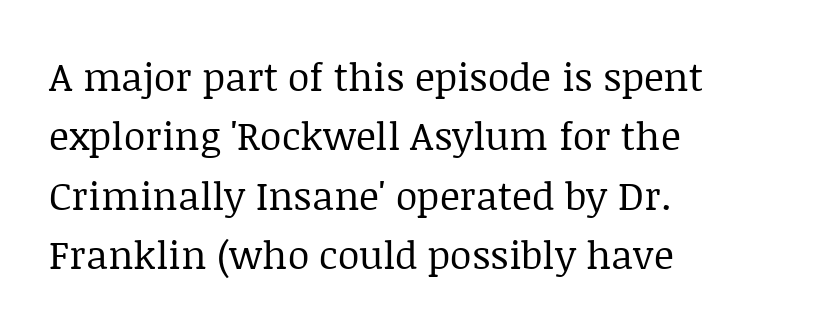
Q: Is the text bold? A: No.
Q: Is the text italic (slanted)? A: No, it is upright.
Q: Is the typeface a serif or a sans-serif typeface? A: Serif.
Q: Is the text underlined? A: No.
Q: How is the paragraph aligned? A: Left-aligned.
Q: Is the spacing between letters normal or unusually wide? A: Normal.
Q: Is the spacing between lines tight, normal or loose? A: Normal.
Q: Width (condensed, normal, or wide)? A: Normal.
Q: Stroke contrast? A: Low.
Q: x-height? A: Large.
Q: Monospaced? A: No.
